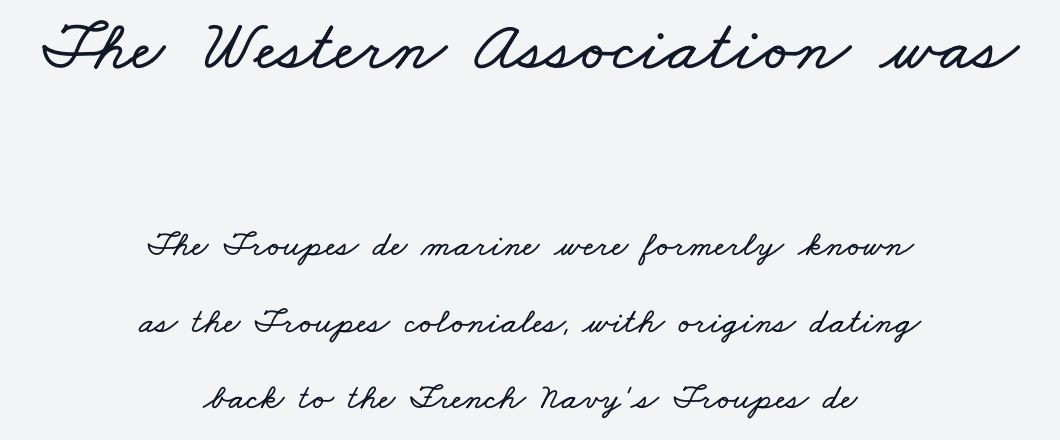
{"width": "wide", "stroke_contrast": "low", "x_height": "small", "monospaced": "no", "underline": "no", "align": "center", "line_spacing": "loose", "line_spacing_ratio": 2.13, "letter_spacing": "normal", "letter_spacing_em": 0.0, "larger_block": "first", "size_ratio": 2.0, "glyph_px": 72}
